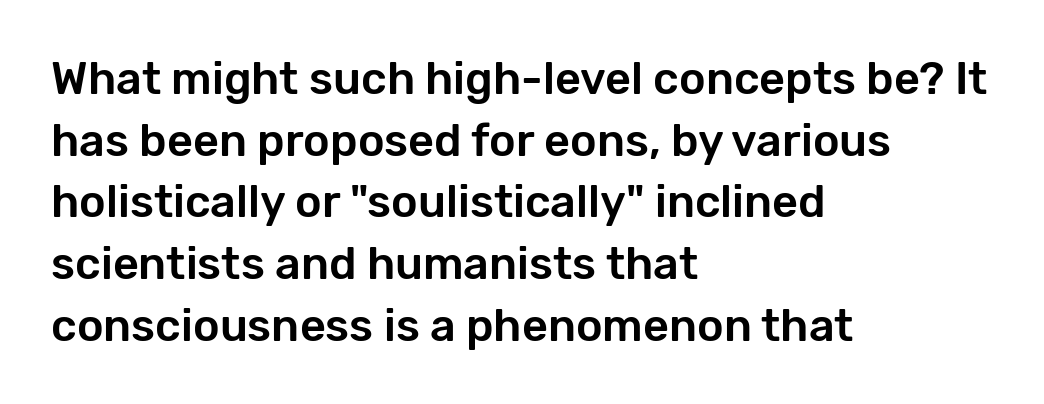
Q: Is the text italic (slanted)? A: No, it is upright.
Q: Is the typeface a serif or a sans-serif typeface? A: Sans-serif.
Q: Is the text underlined? A: No.
Q: How is the paragraph aligned? A: Left-aligned.
Q: Is the spacing between letters normal or unusually wide? A: Normal.
Q: Is the spacing between lines tight, normal or loose? A: Normal.
Q: Width (condensed, normal, or wide)? A: Normal.
Q: Stroke contrast? A: Low.
Q: x-height? A: Medium.
Q: Monospaced? A: No.
